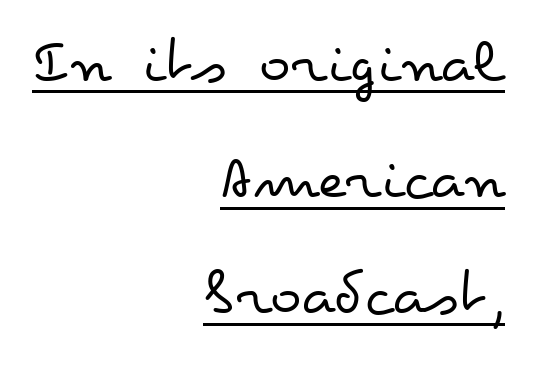
The letterforms sit at book weight or below. It's the straight-up-and-down kind of type. The face used here appears with an underline applied. Characters follow at the spacing the type designer built in. The passage is arranged like a letterhead date or caption credit — flush right.
